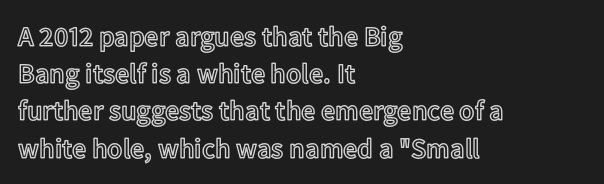
{"italic": "no", "width": "normal", "x_height": "medium", "monospaced": "no", "underline": "no", "align": "left", "line_spacing": "normal", "line_spacing_ratio": 1.33, "letter_spacing": "normal", "letter_spacing_em": 0.0, "glyph_px": 28}
